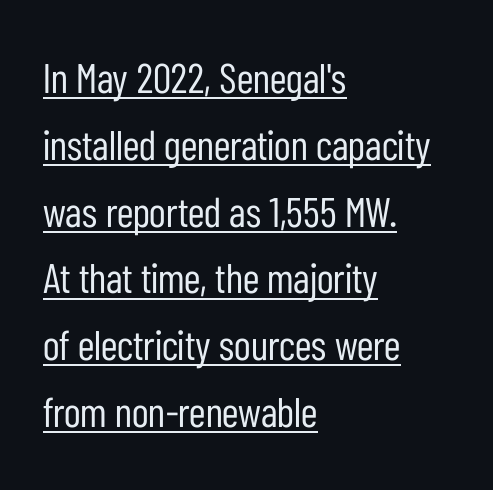
{"serif": "no", "italic": "no", "bold": "no", "weight": "regular", "width": "condensed", "stroke_contrast": "low", "x_height": "medium", "monospaced": "no", "underline": "yes", "align": "left", "line_spacing": "normal", "line_spacing_ratio": 1.59, "letter_spacing": "normal", "letter_spacing_em": 0.0, "glyph_px": 42}
